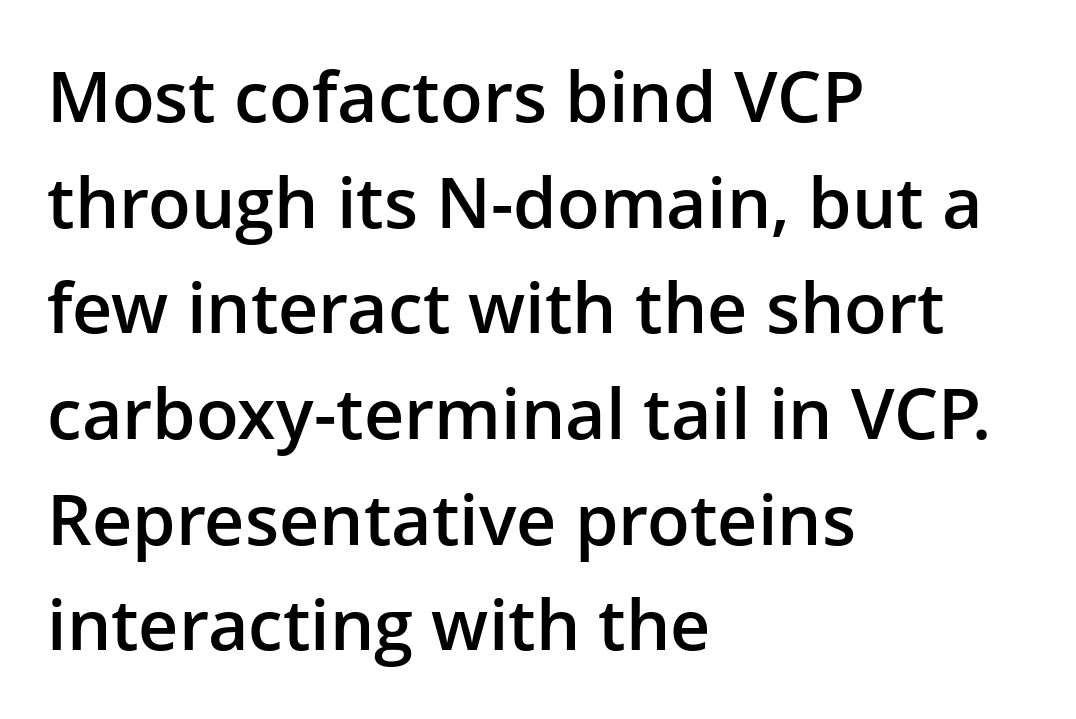
The image shows 70 px semibold sans-serif type, upright; set left-aligned, normal line spacing (1.51x), normal letter spacing, not underlined; low stroke contrast and a medium x-height.
